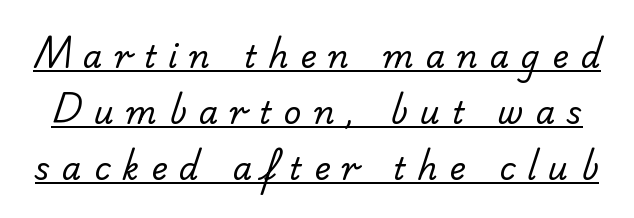
You can see a thin bar hugging the bottom of the glyphs. Is this a heavy cut? Hardly; it is regular or lighter. Looks like regular typesetting: each glyph gets only the width it needs. You could only call the tracking loose — the letters float apart. No feet cap the strokes, marking this as sans-serif type.
